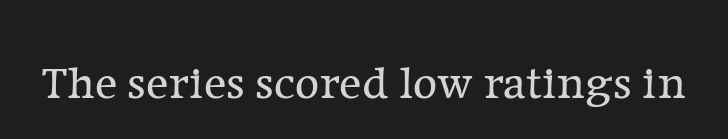
Upright lettering throughout. A light-to-regular cut is what we see here. Beneath every word, the page is bare. The letterforms sit shoulder to shoulder at normal distance.
